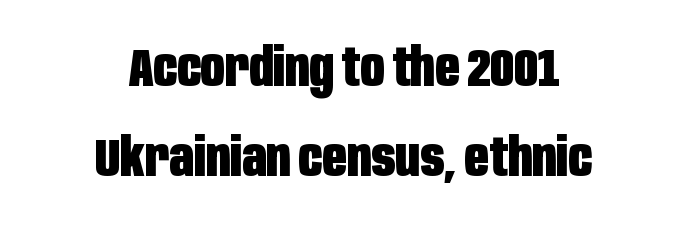
{"serif": "no", "italic": "no", "bold": "yes", "weight": "heavy", "width": "condensed", "stroke_contrast": "low", "x_height": "large", "monospaced": "no", "underline": "no", "align": "center", "line_spacing": "normal", "line_spacing_ratio": 1.7, "letter_spacing": "normal", "letter_spacing_em": 0.0, "glyph_px": 53}
